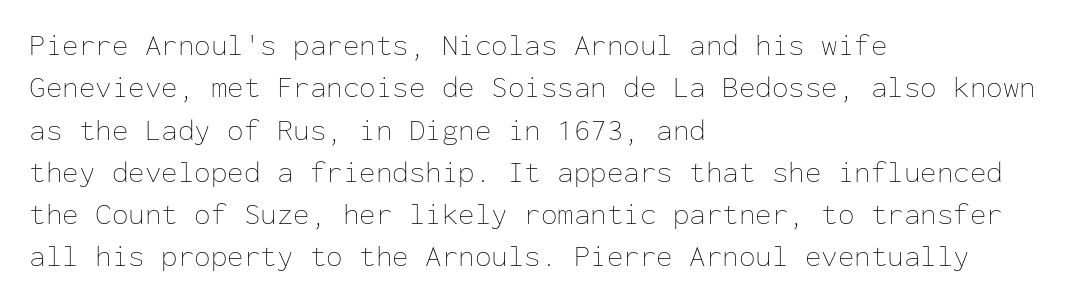
{"italic": "no", "bold": "no", "weight": "thin", "width": "normal", "stroke_contrast": "low", "x_height": "medium", "monospaced": "yes", "underline": "no", "align": "left", "line_spacing": "normal", "line_spacing_ratio": 1.41, "letter_spacing": "normal", "letter_spacing_em": 0.0, "glyph_px": 30}
